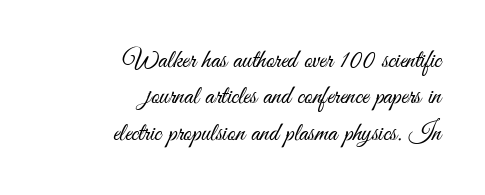
The space beneath each line is pristine and unruled. Baseline-to-baseline distance is the conventional proportion of letter height. Typeset ragged left — the right edge is the straight one. The cut favours lightness, reaching ordinary text weight at its darkest.
